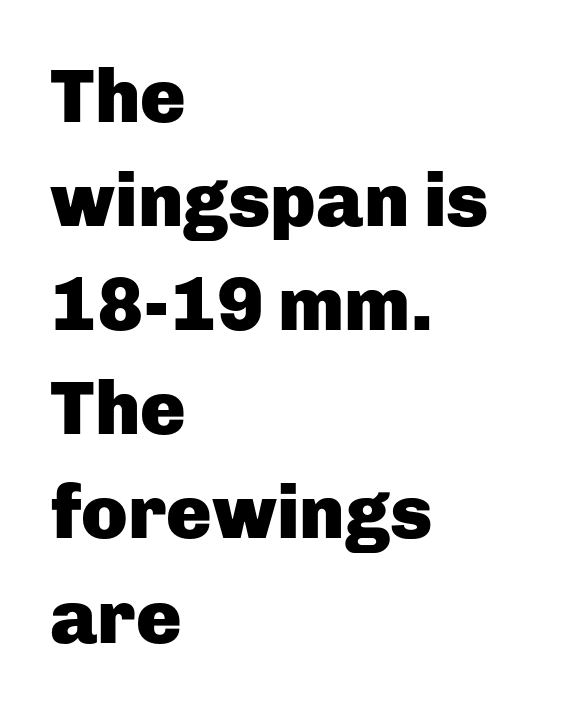
The image shows 76 px heavy sans-serif type, upright; set left-aligned, normal line spacing (1.37x), normal letter spacing, not underlined; low stroke contrast and a medium x-height.
